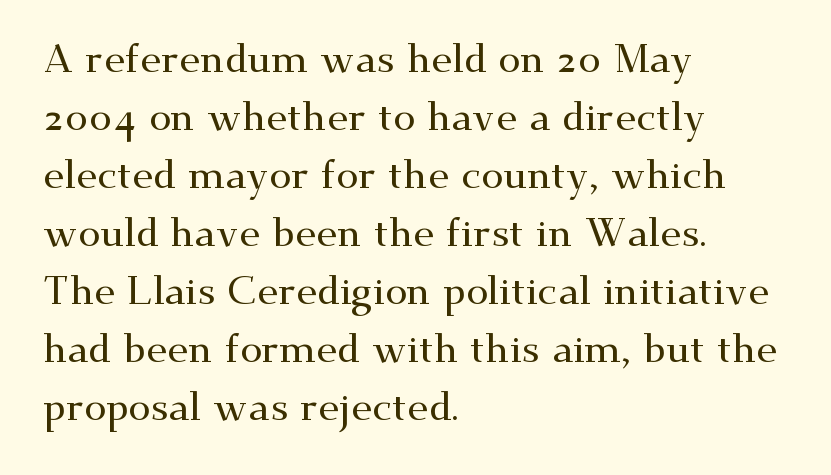
Q: Is the text italic (slanted)? A: No, it is upright.
Q: Is the typeface a serif or a sans-serif typeface? A: Serif.
Q: Is the text underlined? A: No.
Q: How is the paragraph aligned? A: Left-aligned.
Q: Is the spacing between letters normal or unusually wide? A: Normal.
Q: Is the spacing between lines tight, normal or loose? A: Normal.
Q: Width (condensed, normal, or wide)? A: Wide.
Q: Stroke contrast? A: Medium.
Q: x-height? A: Small.
Q: Monospaced? A: No.
